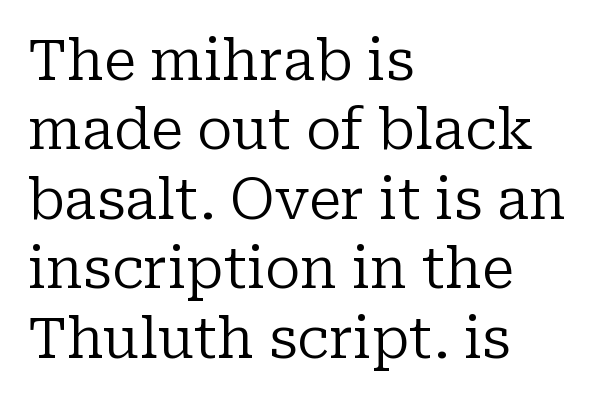
Is there any slant? The stems are plumb. Bare-footed words on every line. I'd call this a serif setting — the letters wear small feet. Nobody touched the tracking dial on this one.
